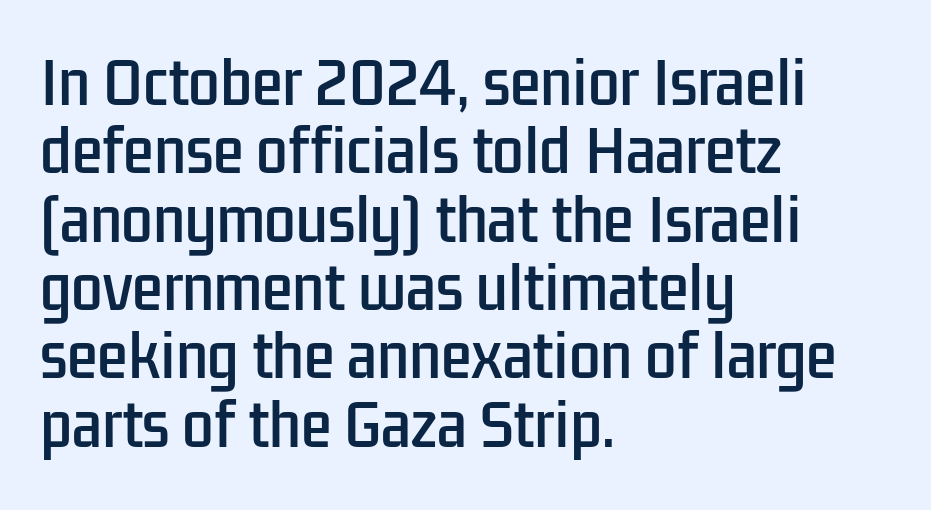
The image shows 56 px condensed sans-serif type, upright; set left-aligned, line spacing 1.22x, normal letter spacing, not underlined; low stroke contrast and a medium x-height.
